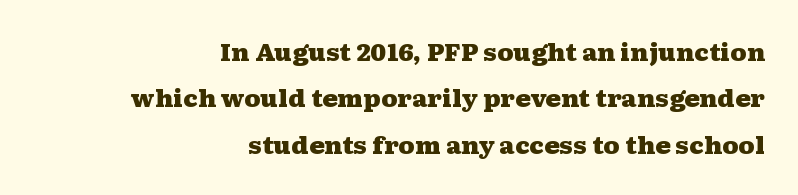
Letter spacing: default. Underlining? Definitely not there. A student would call this right alignment; a typographer would say flush right, rag left. Loosely led — the rows are spread out. This is heavy type, rendered in bold. The lettering stays uniformly vertical, giving the passage a roman look.
